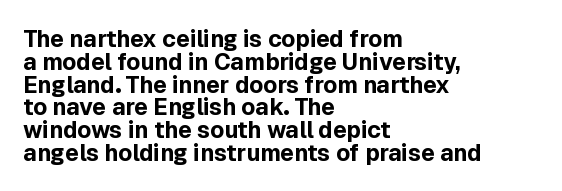
The image shows 23 px bold type, upright; set left-aligned, tight line spacing (0.99x), normal letter spacing, not underlined.
